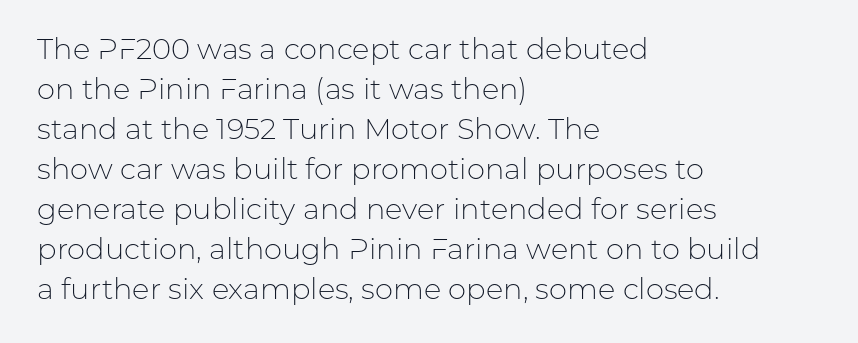
The image shows 29 px light sans-serif type, upright; set left-aligned, normal line spacing (1.38x), normal letter spacing, not underlined; low stroke contrast and a medium x-height.
